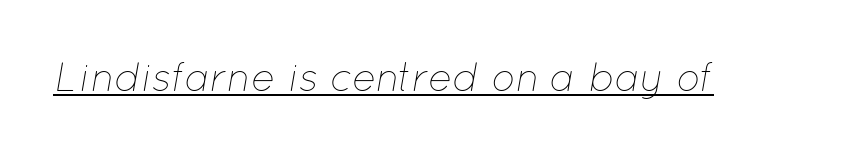
Q: Is the text bold? A: No.
Q: Is the text italic (slanted)? A: Yes, it leans right by about 12 degrees.
Q: Is the text underlined? A: Yes.
Q: Is the spacing between letters normal or unusually wide? A: Normal.
Q: Width (condensed, normal, or wide)? A: Normal.
Q: Stroke contrast? A: Low.
Q: x-height? A: Medium.
Q: Monospaced? A: No.
